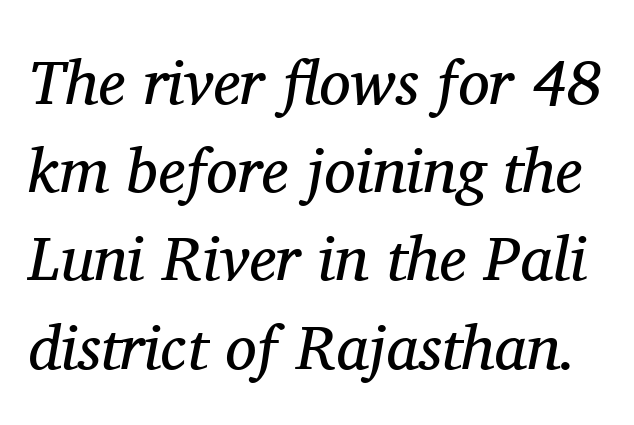
The letterforms sit at book weight or below. The passage shown is typed in a proportional face where columns would drift. The characters display serif detailing at their extremities. Anything drawn beneath the words? Only blank space.
